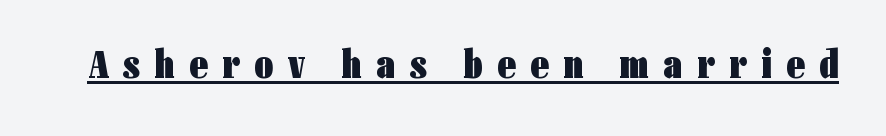
Unlike italic type, these characters show no tilt at all. Weight check: bold — yes, fully. There is plenty of visible air inserted between adjacent glyphs. Do the characters align in a grid? No, the font is proportional. Every word sits above its own underline.
